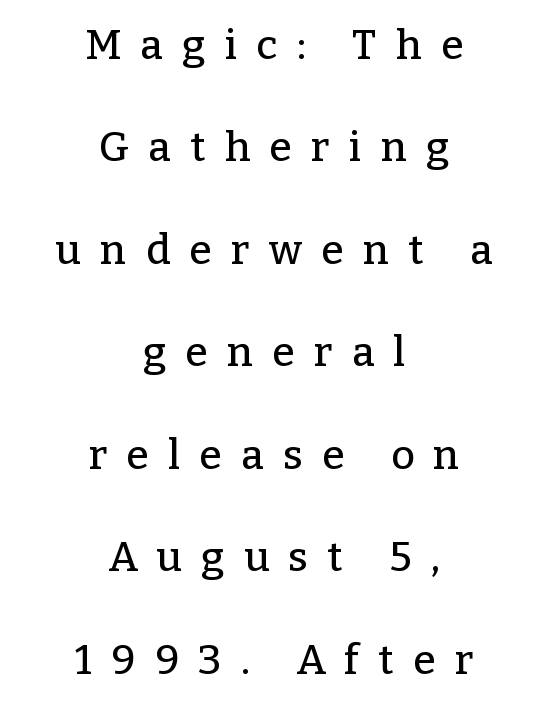
{"serif": "yes", "italic": "no", "width": "normal", "stroke_contrast": "low", "x_height": "medium", "monospaced": "no", "underline": "no", "align": "center", "line_spacing": "loose", "line_spacing_ratio": 2.5, "letter_spacing": "wide", "letter_spacing_em": 0.47, "glyph_px": 41}
